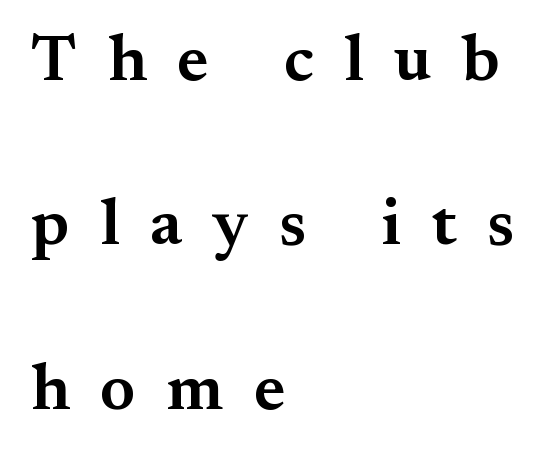
Summary of weight: moderately heavy, a semibold. A typesetter would call this heavily tracked-out type. This rendering features lettering with no underline. When letters stand straight like this, we call the style roman or upright.
